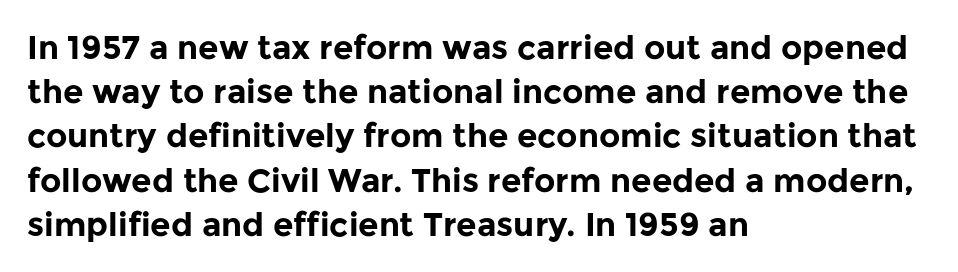
{"serif": "no", "italic": "no", "bold": "yes", "weight": "bold", "width": "normal", "stroke_contrast": "low", "x_height": "medium", "monospaced": "no", "underline": "no", "align": "left", "line_spacing": "normal", "line_spacing_ratio": 1.34, "letter_spacing": "normal", "letter_spacing_em": 0.0, "glyph_px": 33}
